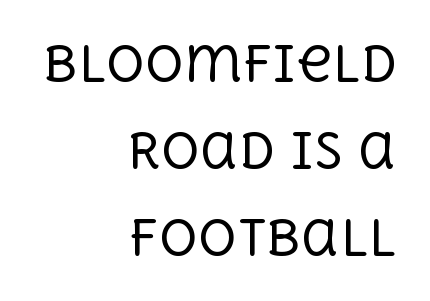
Right-aligned paragraph, ragged on the left. Weight: regular or lighter. No extra tracking has been applied to these lines. Is there any slant? The stems are plumb.
